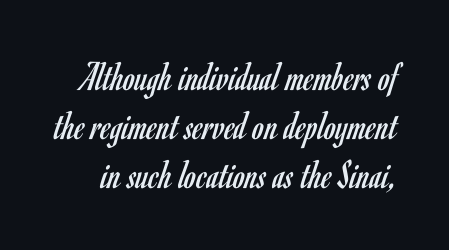
The image shows 42 px regular-weight, condensed sans-serif type; set line spacing 1.17x, normal letter spacing, not underlined; low stroke contrast and a small x-height.
